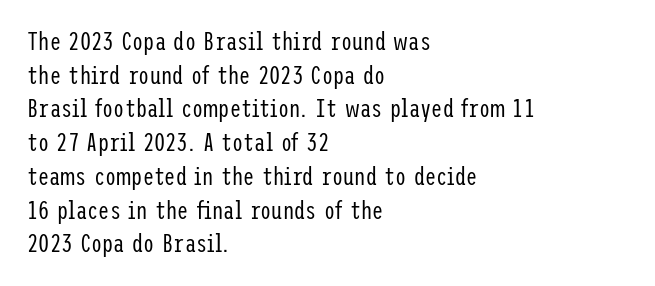
Q: Is the text bold? A: No.
Q: Is the text italic (slanted)? A: No, it is upright.
Q: Is the text underlined? A: No.
Q: How is the paragraph aligned? A: Left-aligned.
Q: Is the spacing between letters normal or unusually wide? A: Normal.
Q: Is the spacing between lines tight, normal or loose? A: Normal.
